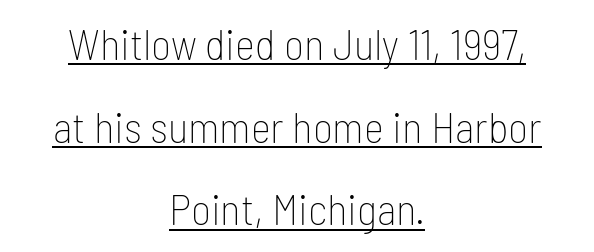
The space between consecutive lines is lavish. Classification — sans serif. Looks like regular typesetting: each glyph gets only the width it needs. Does the lettering tilt? It doesn't — this is upright.
